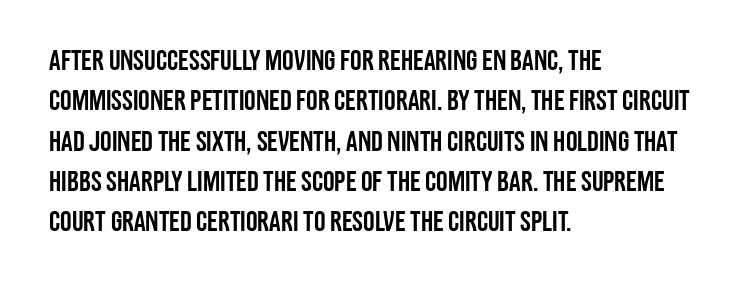
Posture: straight, roman, zero tilt. The gap between lines stays unmarked. The line texture is even and compact thanks to regular tracking. Layout note: lines flush left. Looks like regular typesetting: each glyph gets only the width it needs.
